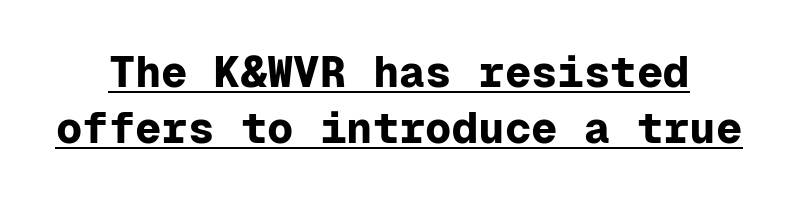
Heft: maximum for text — a bold. Regarding leading, the lines here are spaced in the standard way. Like a heading marked for emphasis, these lines bear an underscore. The tracking reads as untouched default to a designer's eye. If you drew a line through each stem, it would be perfectly vertical. Does the type have serifs? No, each stem ends abruptly.
